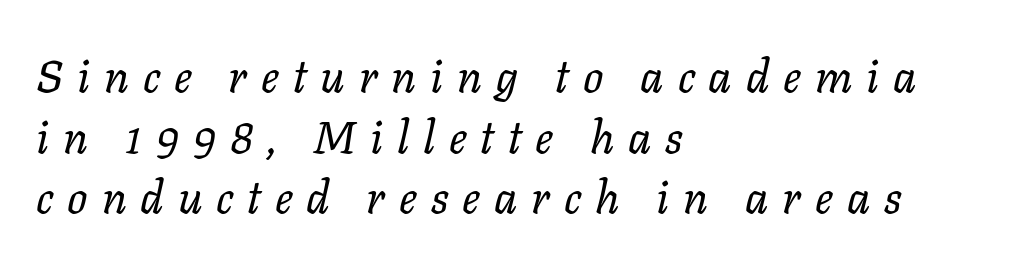
The glyphs are unaccompanied by any horizontal stroke below them. Character widths vary here, with narrow letters taking less room than wide ones. Italic: yes, the glyphs are oblique. Stems and bowls with no extra thickness — not bold.
